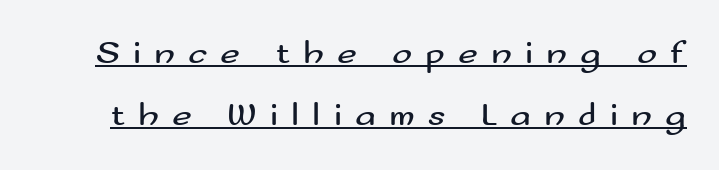
The image shows 34 px regular-weight, wide sans-serif type, upright; set line spacing 1.83x, unusually wide letter spacing (+0.38 em), underlined; medium stroke contrast and a small x-height.
